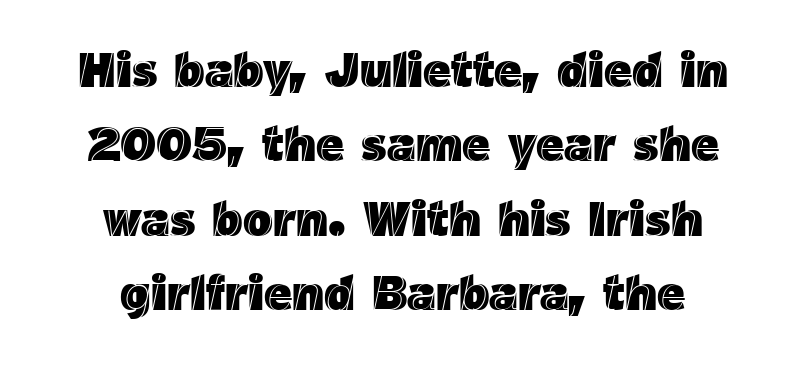
Q: Is the text italic (slanted)? A: No, it is upright.
Q: Is the text underlined? A: No.
Q: How is the paragraph aligned? A: Centered.
Q: Is the spacing between letters normal or unusually wide? A: Normal.
Q: Is the spacing between lines tight, normal or loose? A: Normal.
Q: Width (condensed, normal, or wide)? A: Normal.
Q: x-height? A: Medium.
Q: Monospaced? A: No.
